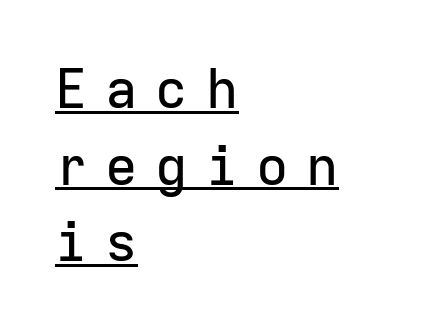
The image shows 54 px sans-serif type, upright, monospaced; set left-aligned, normal line spacing (1.42x), unusually wide letter spacing (+0.33 em), underlined; low stroke contrast and a medium x-height.
